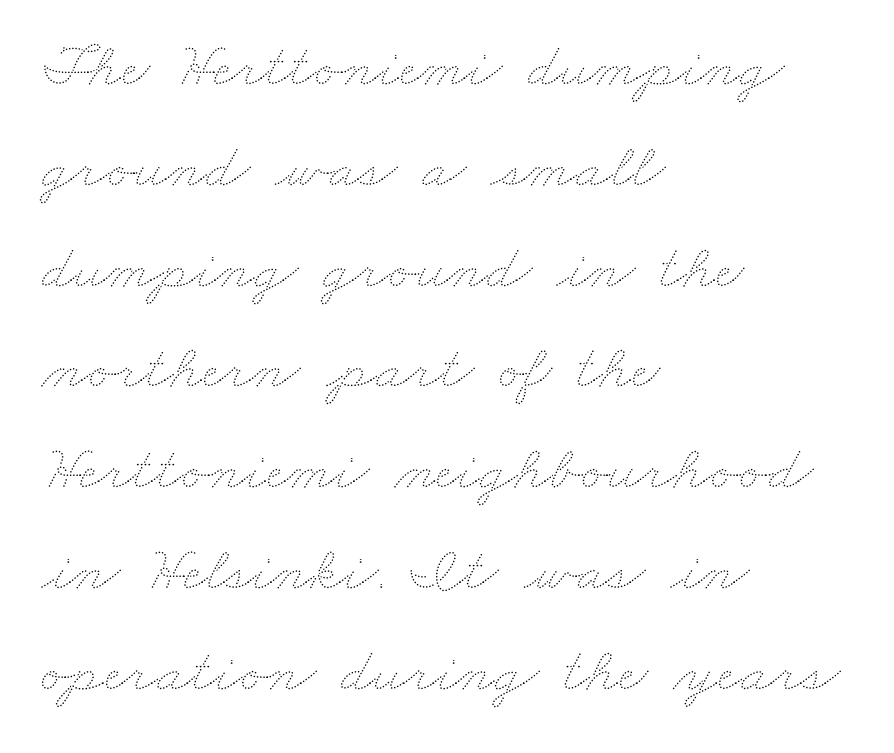
Q: Is the text bold? A: No.
Q: Is the text underlined? A: No.
Q: How is the paragraph aligned? A: Left-aligned.
Q: Is the spacing between letters normal or unusually wide? A: Normal.
Q: Is the spacing between lines tight, normal or loose? A: Normal.
Q: Width (condensed, normal, or wide)? A: Wide.
Q: Stroke contrast? A: Medium.
Q: x-height? A: Small.
Q: Monospaced? A: No.
